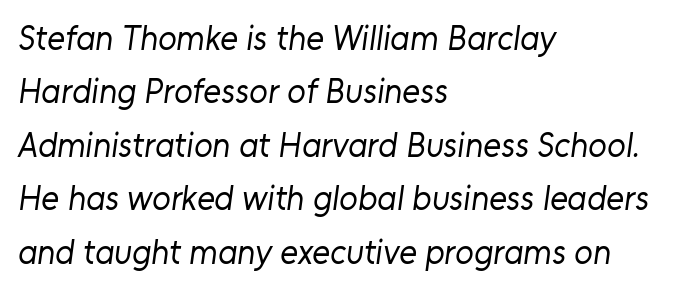
The image shows 34 px regular-weight sans-serif type; set left-aligned, normal line spacing (1.57x), normal letter spacing, not underlined; low stroke contrast and a medium x-height.
